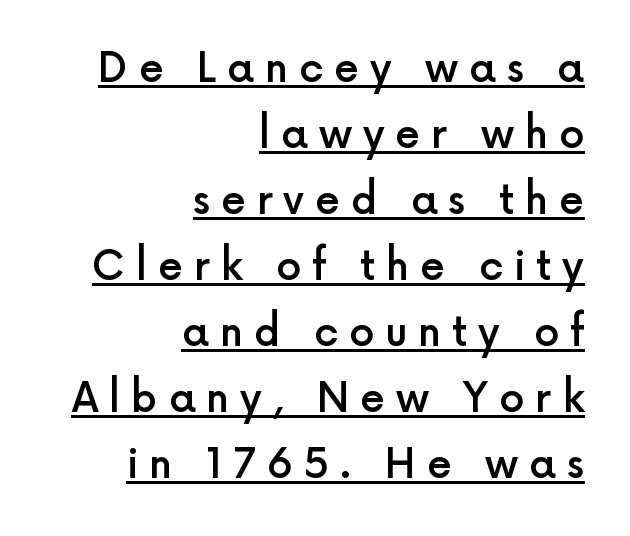
The image shows 40 px semibold sans-serif type, upright; set right-aligned, normal line spacing (1.65x), unusually wide letter spacing (+0.27 em), underlined; a medium x-height.
